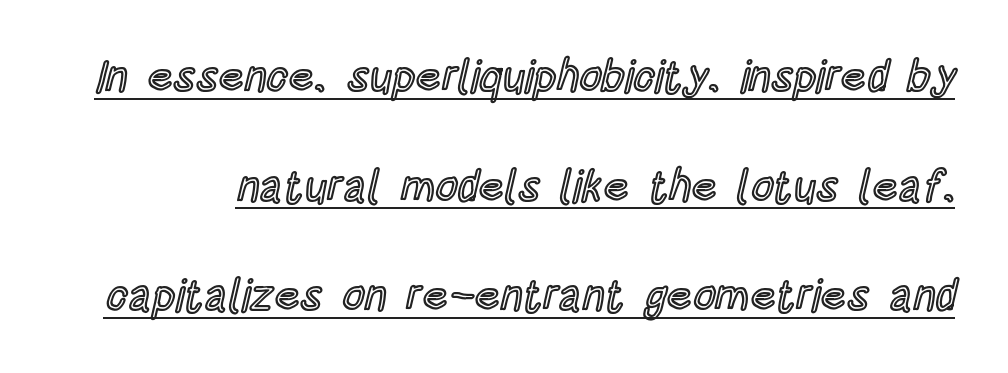
The face used here appears with an underline applied. The rendering uses natural spacing where letterforms have individual widths. These lines stand farther apart than default settings would place them. What stands out about the letter spacing? Nothing — it is the standard amount.
